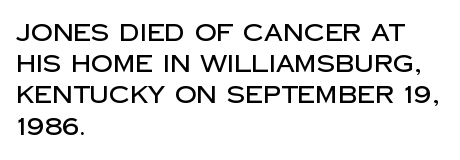
Does the copy run flush right? No — it runs flush left. The font's upright variant was chosen for this text. Descender tails drop into unmarked territory. Reading down the column, the eye jumps a familiar distance to each next line.
